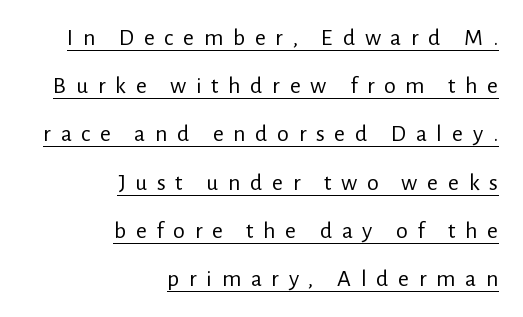
Check the space under the baseline: a stroke is drawn there. The rendering uses a large line-height, opening up the rows. Teacher's note: observe the even right margin — that is flush-right alignment. The type sits square on the baseline with zero lean. Here the glyphs are tracked loosely, breaking word shapes into spaced letters.
